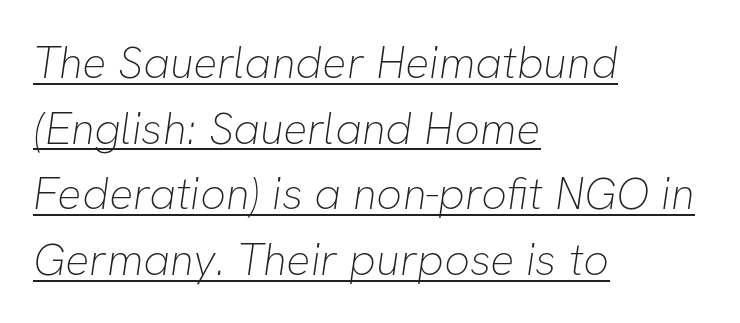
{"serif": "no", "bold": "no", "weight": "thin", "width": "normal", "stroke_contrast": "low", "x_height": "medium", "monospaced": "no", "underline": "yes", "align": "left", "line_spacing": "normal", "line_spacing_ratio": 1.46, "letter_spacing": "normal", "letter_spacing_em": 0.0, "glyph_px": 45}
